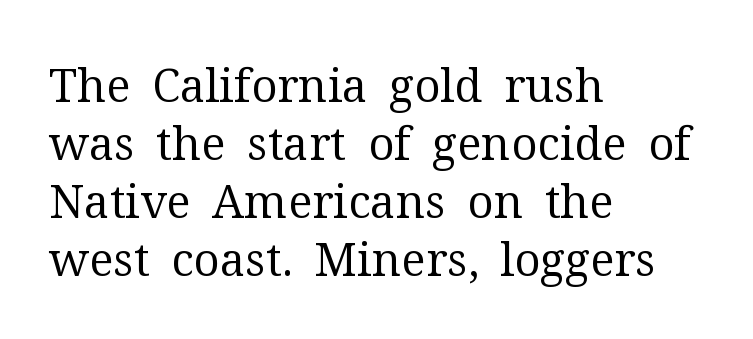
{"serif": "yes", "italic": "no", "bold": "no", "weight": "regular", "width": "normal", "stroke_contrast": "medium", "x_height": "medium", "monospaced": "no", "underline": "no", "align": "left", "line_spacing": "normal", "line_spacing_ratio": 1.26, "letter_spacing": "normal", "letter_spacing_em": 0.0, "glyph_px": 46}
